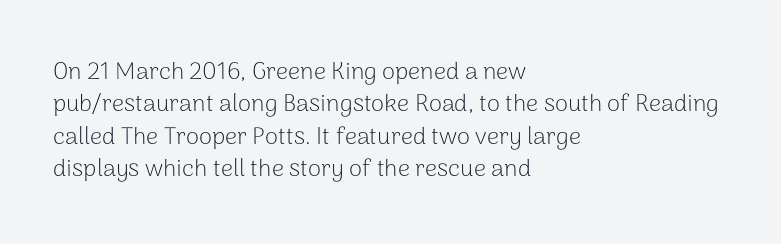
{"italic": "no", "bold": "no", "underline": "no", "align": "left", "line_spacing": "normal", "line_spacing_ratio": 1.35, "letter_spacing": "normal", "letter_spacing_em": 0.0, "glyph_px": 24}
